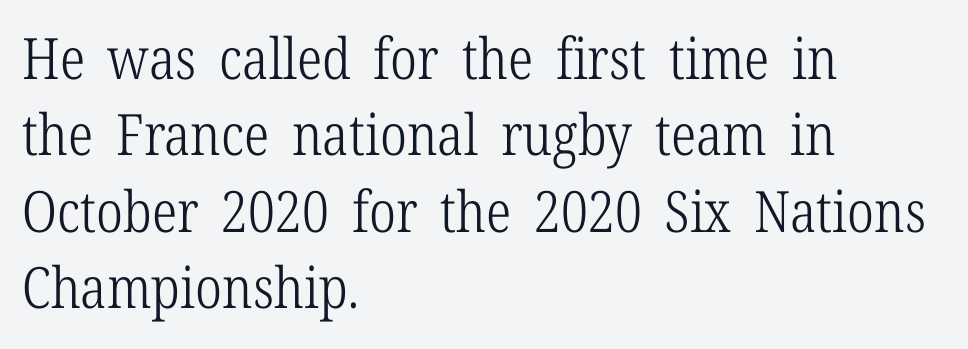
The image shows 57 px light, condensed serif type, upright; set left-aligned, normal line spacing (1.34x), normal letter spacing, not underlined; low stroke contrast and a medium x-height.
